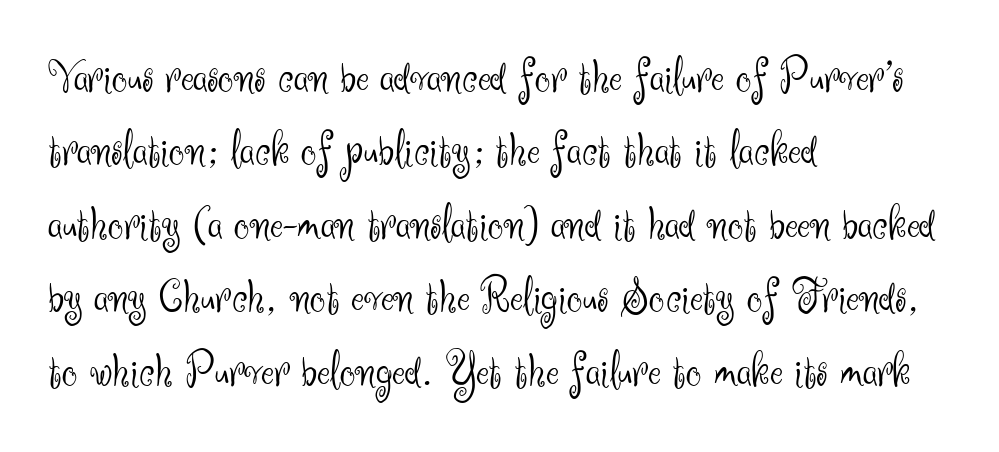
Heft: none added — not bold. The zone under the glyphs is completely vacant. This is sans-serif lettering, the kind often seen on screens and signage. Regular leading.
